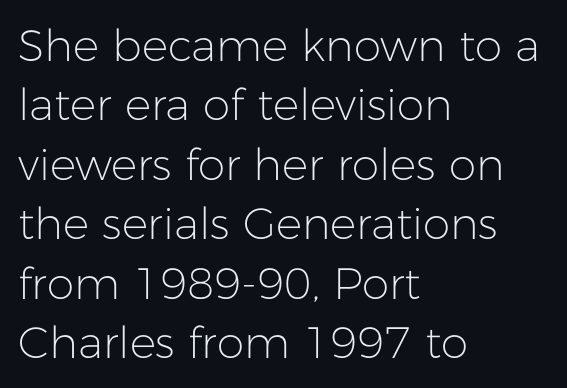
The image shows 44 px light sans-serif type, upright; set left-aligned, normal line spacing (1.35x), normal letter spacing, not underlined; low stroke contrast and a medium x-height.
